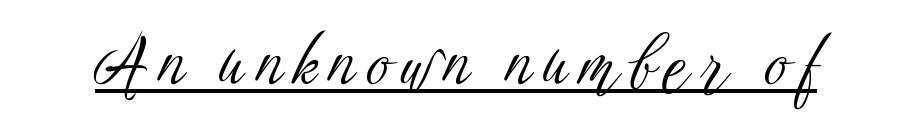
Serif or sans? Sans — the stroke terminals are bare. Somebody hit Ctrl+U on this one — the words are underlined. Looks like regular typesetting: each glyph gets only the width it needs. The strokes are not fattened; the text isn't bold.
